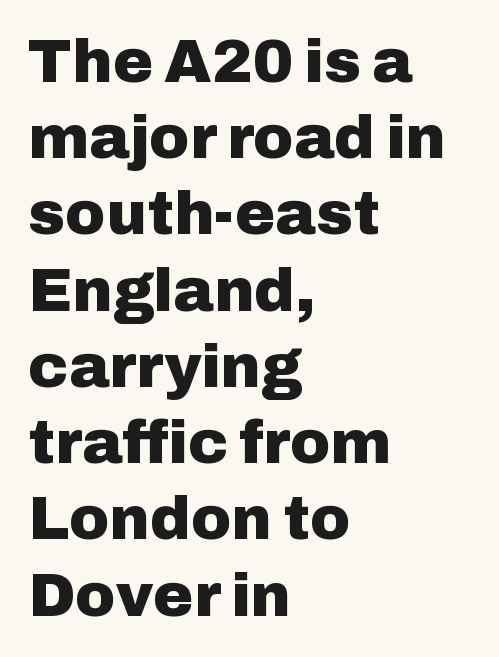
Line beginnings align vertically; line endings do not. Strokes here are thick enough to call this a true bold. Plain, unruled lines of type. The lettering holds an erect, upright posture throughout.
